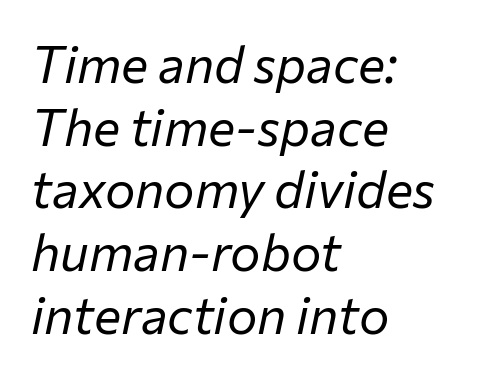
Q: Is the text bold? A: No.
Q: Is the text italic (slanted)? A: Yes, it leans right by about 12 degrees.
Q: Is the text underlined? A: No.
Q: How is the paragraph aligned? A: Left-aligned.
Q: Is the spacing between letters normal or unusually wide? A: Normal.
Q: Width (condensed, normal, or wide)? A: Normal.
Q: Stroke contrast? A: Low.
Q: x-height? A: Medium.
Q: Monospaced? A: No.
